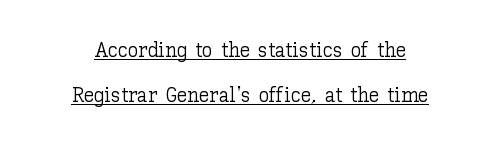
The image shows 21 px text type, upright; set centered, loose line spacing (2.14x), normal letter spacing, underlined.
